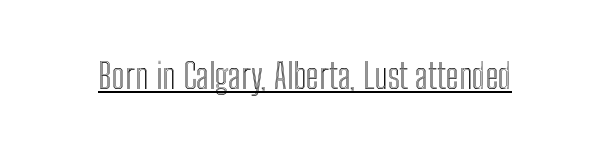
{"italic": "no", "width": "condensed", "x_height": "medium", "monospaced": "no", "underline": "yes", "letter_spacing": "normal", "letter_spacing_em": 0.0, "glyph_px": 35}
